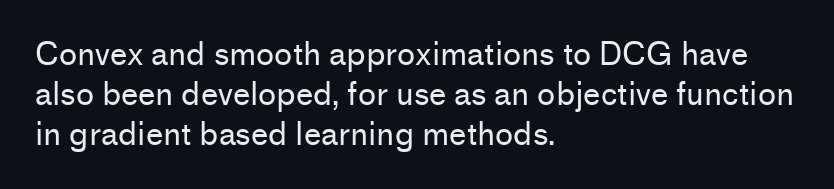
The image shows 31 px regular-weight sans-serif type, upright; set left-aligned, normal line spacing (1.29x), normal letter spacing, not underlined; low stroke contrast and a medium x-height.
